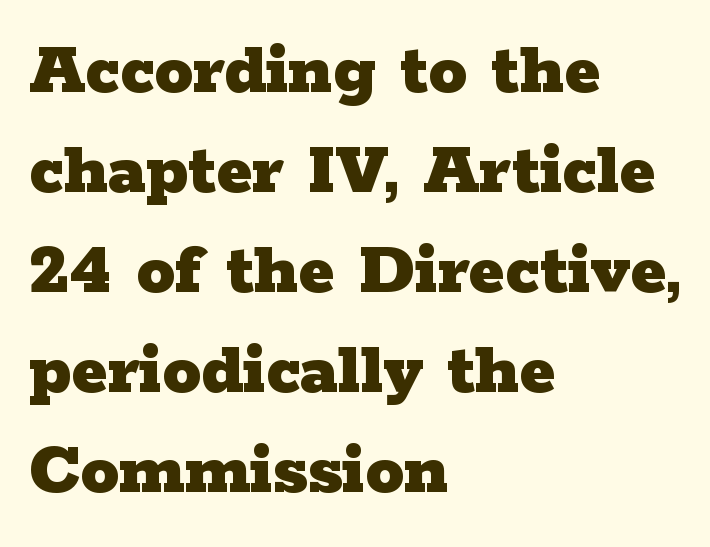
{"serif": "yes", "italic": "no", "bold": "yes", "weight": "heavy", "width": "wide", "stroke_contrast": "low", "x_height": "medium", "monospaced": "no", "underline": "no", "align": "left", "line_spacing": "normal", "line_spacing_ratio": 1.3, "letter_spacing": "normal", "letter_spacing_em": 0.0, "glyph_px": 77}
